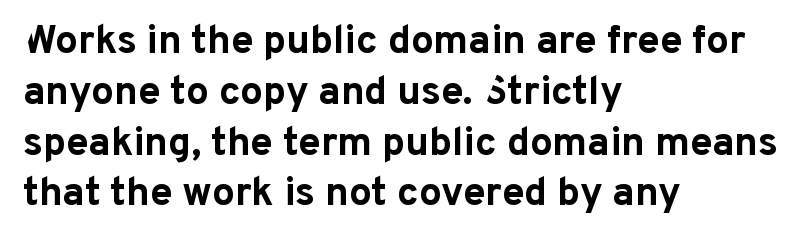
Q: Is the text bold? A: Yes.
Q: Is the text italic (slanted)? A: No, it is upright.
Q: Is the typeface a serif or a sans-serif typeface? A: Sans-serif.
Q: Is the text underlined? A: No.
Q: How is the paragraph aligned? A: Left-aligned.
Q: Is the spacing between letters normal or unusually wide? A: Normal.
Q: Is the spacing between lines tight, normal or loose? A: Normal.
Q: Width (condensed, normal, or wide)? A: Normal.
Q: Stroke contrast? A: Low.
Q: x-height? A: Medium.
Q: Monospaced? A: No.
